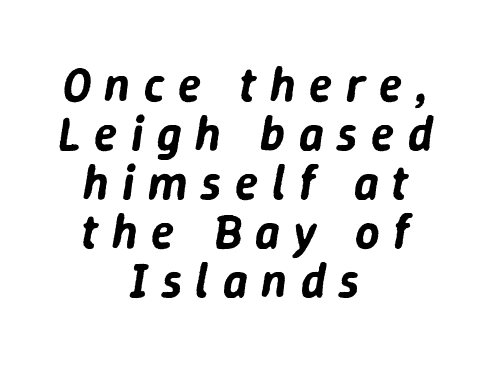
Q: Is the text italic (slanted)? A: Yes, it leans right by about 9 degrees.
Q: Is the text underlined? A: No.
Q: How is the paragraph aligned? A: Centered.
Q: Is the spacing between letters normal or unusually wide? A: Unusually wide.
Q: Is the spacing between lines tight, normal or loose? A: Tight.
Q: Width (condensed, normal, or wide)? A: Normal.
Q: Stroke contrast? A: Low.
Q: x-height? A: Medium.
Q: Monospaced? A: No.
